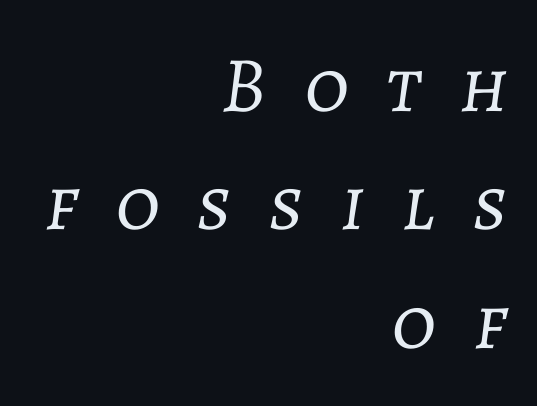
Q: Is the text bold? A: No.
Q: Is the text italic (slanted)? A: Yes, it leans right by about 7 degrees.
Q: Is the text underlined? A: No.
Q: How is the paragraph aligned? A: Right-aligned.
Q: Is the spacing between letters normal or unusually wide? A: Unusually wide.
Q: Is the spacing between lines tight, normal or loose? A: Normal.
Q: Width (condensed, normal, or wide)? A: Normal.
Q: Stroke contrast? A: Low.
Q: x-height? A: Medium.
Q: Monospaced? A: No.
